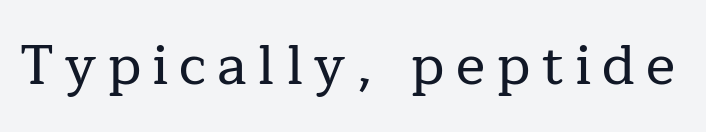
Each letter's strokes conclude with small projecting serifs. Loose tracking; the words dissolve into strings of separated letters. Glance below the letters and you will spot only blank space. The letters advance in unequal steps, a hallmark of proportional type. In terms of posture, this sample is upright.
